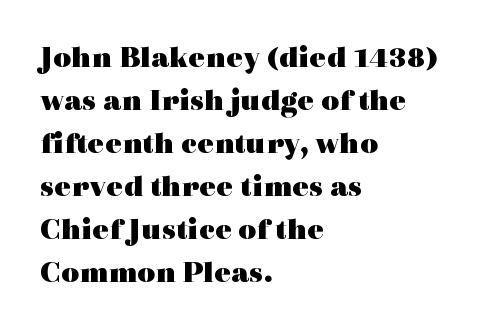
The image shows 31 px heavy, wide serif type, upright; set left-aligned, normal line spacing (1.39x), normal letter spacing, not underlined; a medium x-height.
